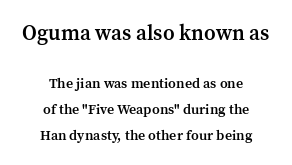
Q: Is the text bold? A: Semi-bold.
Q: Is the text italic (slanted)? A: No, it is upright.
Q: Is the text underlined? A: No.
Q: How is the paragraph aligned? A: Centered.
Q: Is the spacing between letters normal or unusually wide? A: Normal.
Q: Which block of text is set in a larger size, the first (top) or the second (bottom)? A: The first (top) one.
